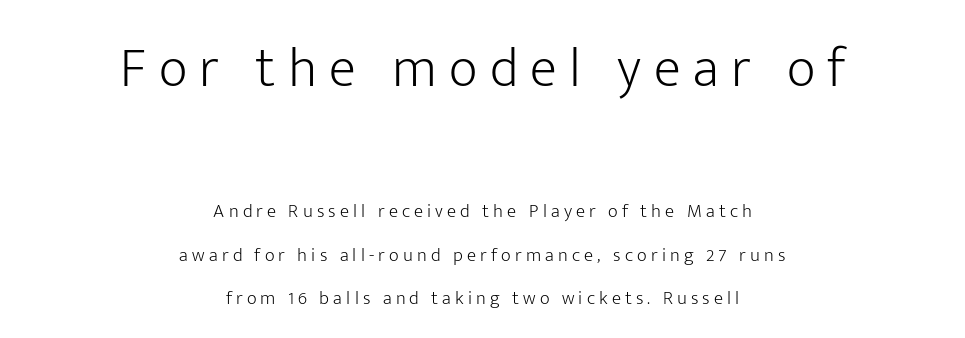
{"serif": "no", "italic": "no", "bold": "no", "weight": "light", "width": "normal", "stroke_contrast": "low", "x_height": "medium", "monospaced": "no", "underline": "no", "align": "center", "line_spacing": "loose", "line_spacing_ratio": 2.29, "letter_spacing": "wide", "letter_spacing_em": 0.22, "larger_block": "first", "size_ratio": 2.95, "glyph_px": 56}
